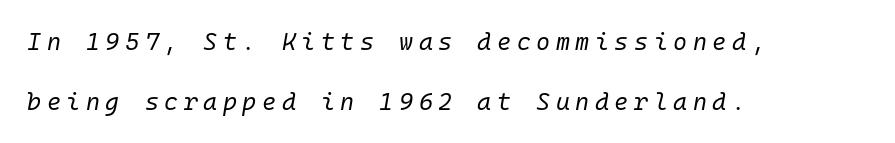
Q: Is the text bold? A: No.
Q: Is the text italic (slanted)? A: Yes, it leans right by about 10 degrees.
Q: Is the text underlined? A: No.
Q: How is the paragraph aligned? A: Left-aligned.
Q: Is the spacing between letters normal or unusually wide? A: Unusually wide.
Q: Is the spacing between lines tight, normal or loose? A: Loose.
